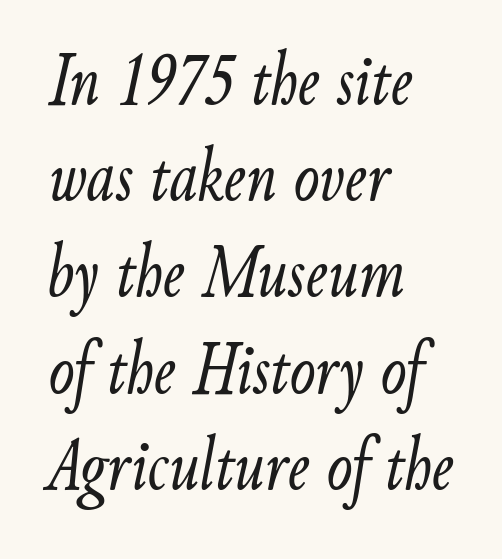
The image shows 77 px light, condensed type, italic (leaning right); set left-aligned, normal line spacing (1.25x), normal letter spacing, not underlined; low stroke contrast and a small x-height.
